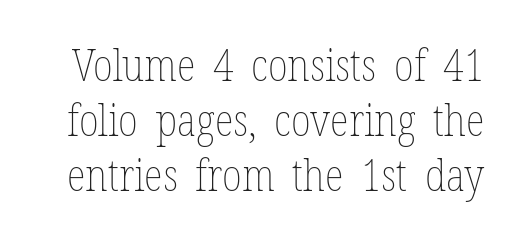
Is the letter spacing exaggerated? No — it looks like the ordinary default. Varying glyph widths throughout — classic text-font behaviour. Nope, not italic — everything's standing straight. This block has exactly the height ordinary leading produces. Check under the words: just untouched page.
